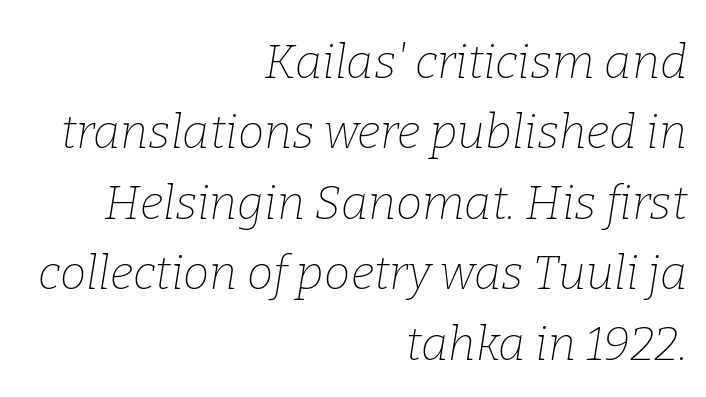
{"serif": "yes", "italic": "yes", "lean": "right", "slant_degrees": 9, "bold": "no", "weight": "thin", "width": "normal", "stroke_contrast": "low", "x_height": "medium", "monospaced": "no", "underline": "no", "align": "right", "line_spacing": "normal", "line_spacing_ratio": 1.5, "letter_spacing": "normal", "letter_spacing_em": 0.0, "glyph_px": 47}
